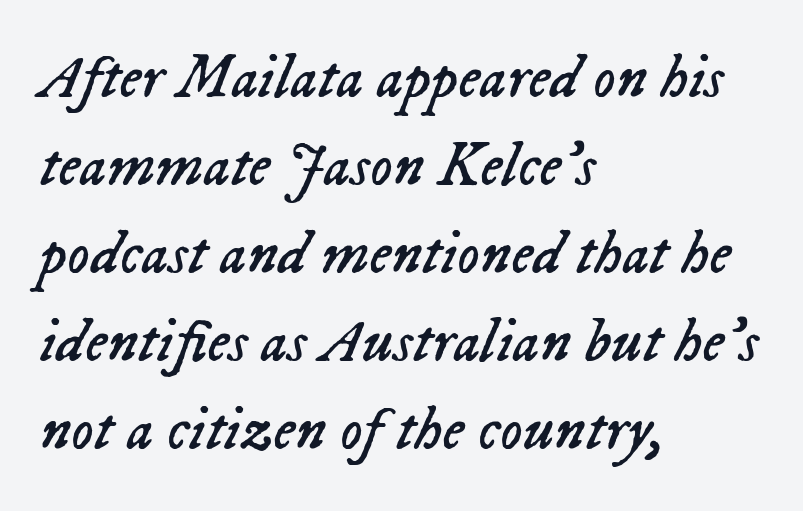
{"italic": "yes", "lean": "right", "slant_degrees": 23, "bold": "no", "weight": "regular", "width": "normal", "stroke_contrast": "low", "x_height": "medium", "monospaced": "no", "underline": "no", "align": "left", "line_spacing": "normal", "line_spacing_ratio": 1.42, "letter_spacing": "normal", "letter_spacing_em": 0.0, "glyph_px": 62}
